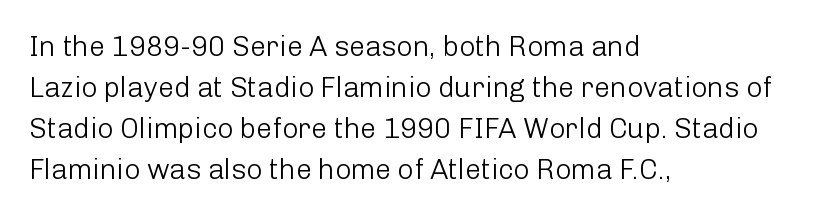
Words appear dense and cohesive because spacing is normal. Line beginnings align vertically; line endings do not. Baseline-to-baseline distance is the conventional proportion of letter height. Stroke thickness stays within the range of a standard reading face or lighter. The glyphs in this specimen are sans serif. The space beneath each line is pristine and unruled.
